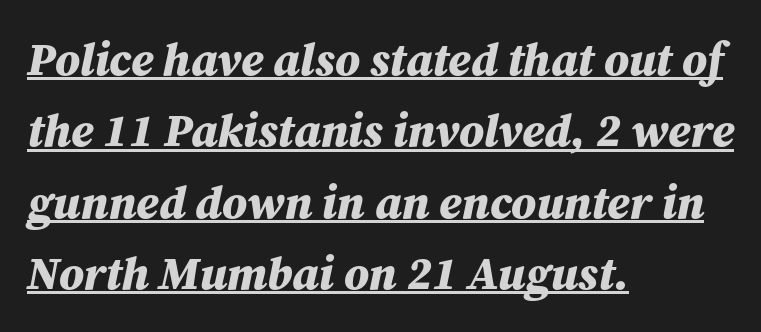
Q: Is the text bold? A: Yes.
Q: Is the text italic (slanted)? A: Yes, it leans right by about 12 degrees.
Q: Is the text underlined? A: Yes.
Q: How is the paragraph aligned? A: Left-aligned.
Q: Is the spacing between letters normal or unusually wide? A: Normal.
Q: Is the spacing between lines tight, normal or loose? A: Normal.
Q: Width (condensed, normal, or wide)? A: Normal.
Q: Stroke contrast? A: Medium.
Q: x-height? A: Medium.
Q: Monospaced? A: No.
